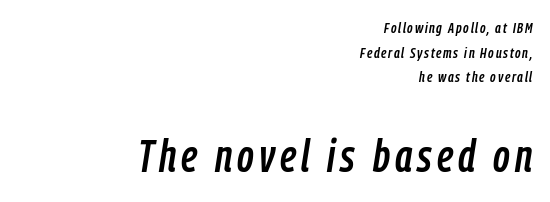
The image shows 45 px condensed type, italic (leaning right); set right-aligned, normal line spacing (1.65x), not underlined; the second (bottom) block is 3.0x larger; low stroke contrast and a medium x-height.
